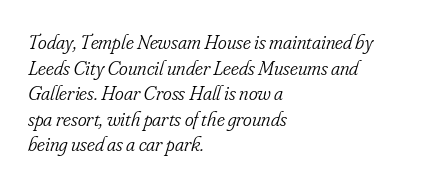
The setting favours the left margin, as ordinary paragraphs usually do. Letter spacing: default. Is this a heavy cut? Hardly; it is regular or lighter. Looking at the ascenders, they clearly lean. A bare baseline throughout the passage.
